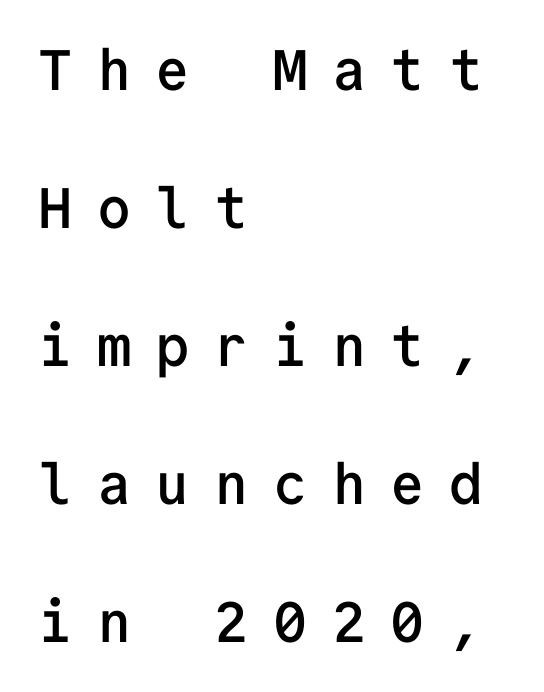
The image shows 57 px semibold sans-serif type, upright, monospaced; set left-aligned, loose line spacing (2.42x), unusually wide letter spacing (+0.43 em), not underlined; low stroke contrast and a medium x-height.
